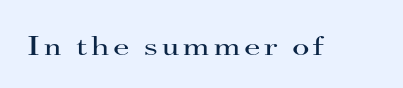
Q: Is the text bold? A: No.
Q: Is the text italic (slanted)? A: No, it is upright.
Q: Is the text underlined? A: No.
